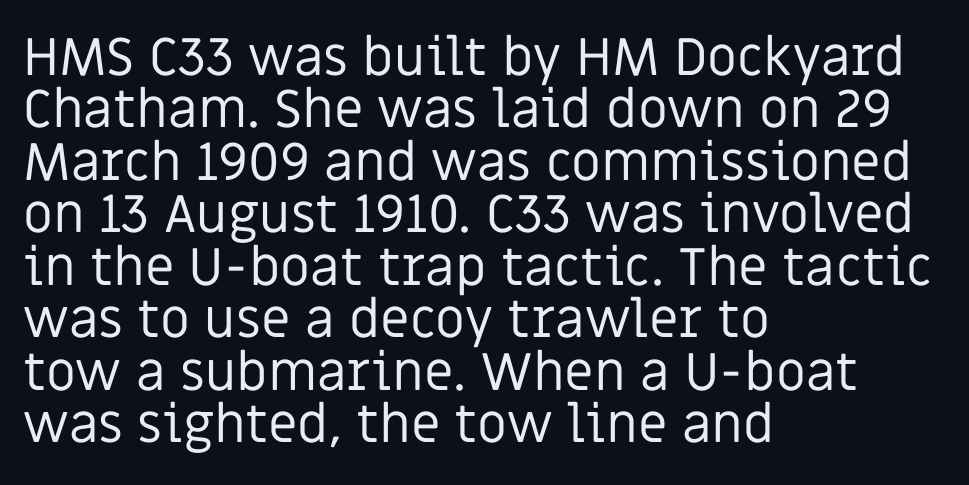
Q: Is the text bold? A: No.
Q: Is the text italic (slanted)? A: No, it is upright.
Q: Is the typeface a serif or a sans-serif typeface? A: Sans-serif.
Q: Is the text underlined? A: No.
Q: How is the paragraph aligned? A: Left-aligned.
Q: Is the spacing between letters normal or unusually wide? A: Normal.
Q: Is the spacing between lines tight, normal or loose? A: Tight.
Q: Width (condensed, normal, or wide)? A: Normal.
Q: Stroke contrast? A: Low.
Q: x-height? A: Large.
Q: Monospaced? A: No.
